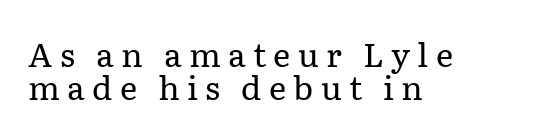
Tall strokes in this sample are plumb rather than angled. Vertical stems look standard width or narrower in stroke. Reading down the column, the eye jumps only a short way to each next line. The words here are not underlined. The rag falls on the right side of this text block.
